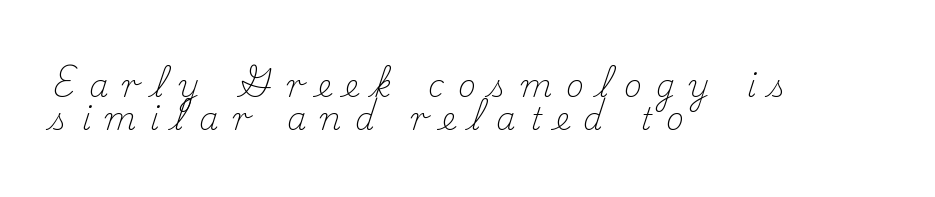
{"serif": "yes", "bold": "no", "weight": "light", "width": "normal", "stroke_contrast": "medium", "x_height": "small", "monospaced": "no", "underline": "no", "align": "left", "line_spacing": "tight", "line_spacing_ratio": 1.08, "letter_spacing": "wide", "letter_spacing_em": 0.45, "glyph_px": 31}
